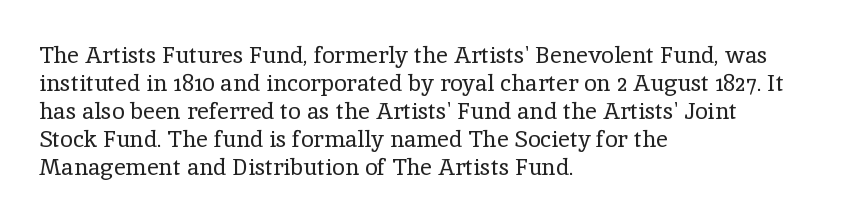
The image shows 23 px text type, upright; set left-aligned, line spacing 1.22x, normal letter spacing, not underlined.
